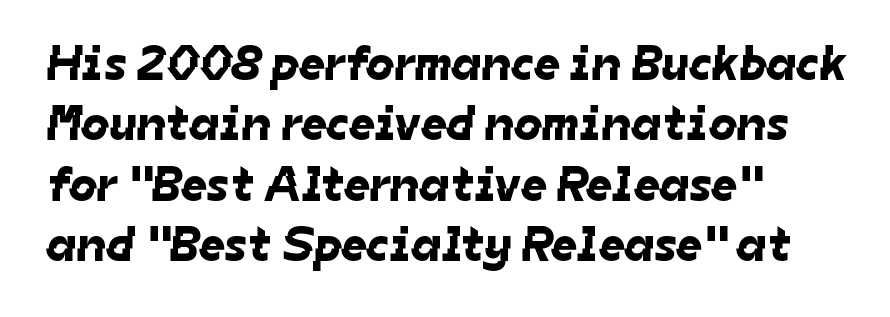
{"serif": "no", "width": "normal", "stroke_contrast": "low", "x_height": "medium", "monospaced": "no", "underline": "no", "align": "left", "line_spacing_ratio": 1.21, "letter_spacing": "normal", "letter_spacing_em": 0.0, "glyph_px": 50}
